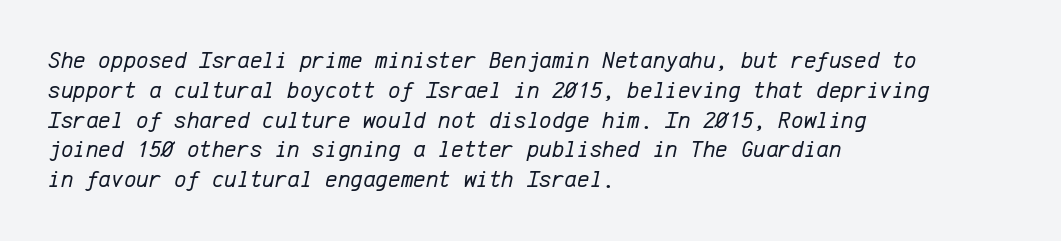
{"italic": "yes", "lean": "right", "slant_degrees": 12, "bold": "no", "underline": "no", "align": "left", "line_spacing_ratio": 1.24, "letter_spacing": "normal", "letter_spacing_em": 0.0, "glyph_px": 24}
